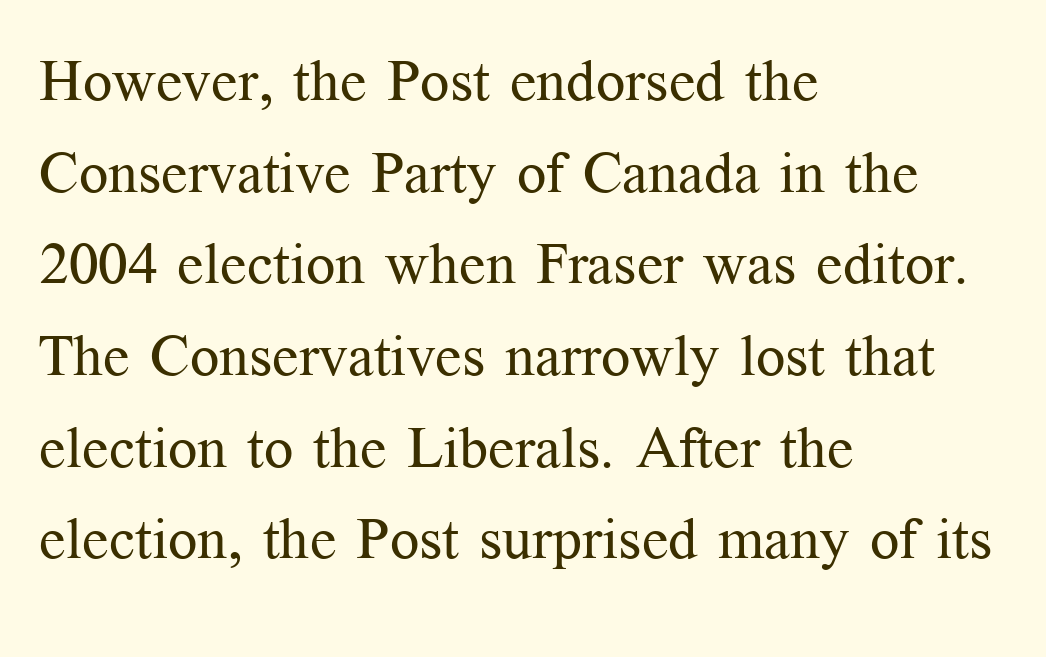
Words appear dense and cohesive because spacing is normal. Line spacing here is normal. Posture: upright roman. Character widths vary here, with narrow letters taking less room than wide ones.
